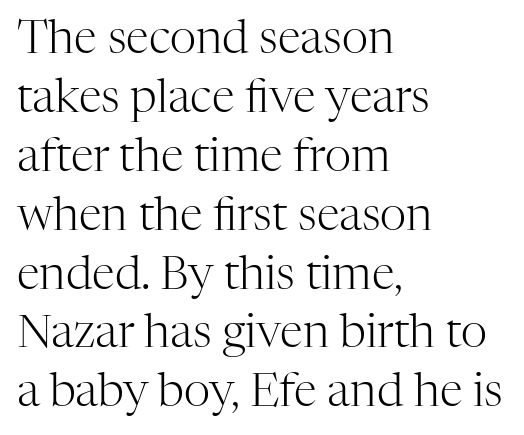
{"serif": "yes", "italic": "no", "bold": "no", "weight": "light", "width": "normal", "stroke_contrast": "high", "x_height": "medium", "monospaced": "no", "underline": "no", "align": "left", "line_spacing": "normal", "line_spacing_ratio": 1.28, "letter_spacing": "normal", "letter_spacing_em": 0.0, "glyph_px": 46}
